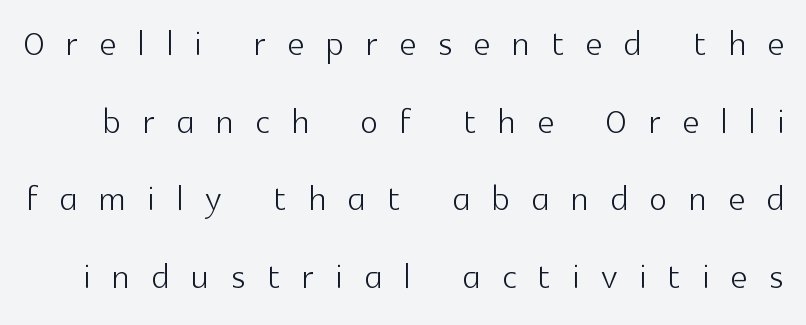
Q: Is the text bold? A: No.
Q: Is the text italic (slanted)? A: No, it is upright.
Q: Is the typeface a serif or a sans-serif typeface? A: Sans-serif.
Q: Is the text underlined? A: No.
Q: Is the spacing between letters normal or unusually wide? A: Unusually wide.
Q: Is the spacing between lines tight, normal or loose? A: Normal.
Q: Width (condensed, normal, or wide)? A: Normal.
Q: x-height? A: Medium.
Q: Monospaced? A: No.
